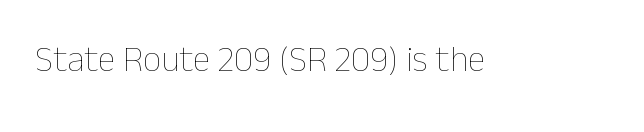
The image shows 36 px thin type, upright; set normal letter spacing, not underlined; low stroke contrast and a medium x-height.
